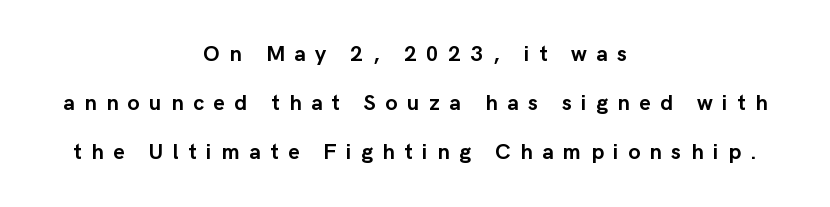
{"italic": "no", "bold": "yes", "underline": "no", "align": "center", "line_spacing": "loose", "line_spacing_ratio": 2.22, "letter_spacing": "wide", "letter_spacing_em": 0.43, "glyph_px": 22}
